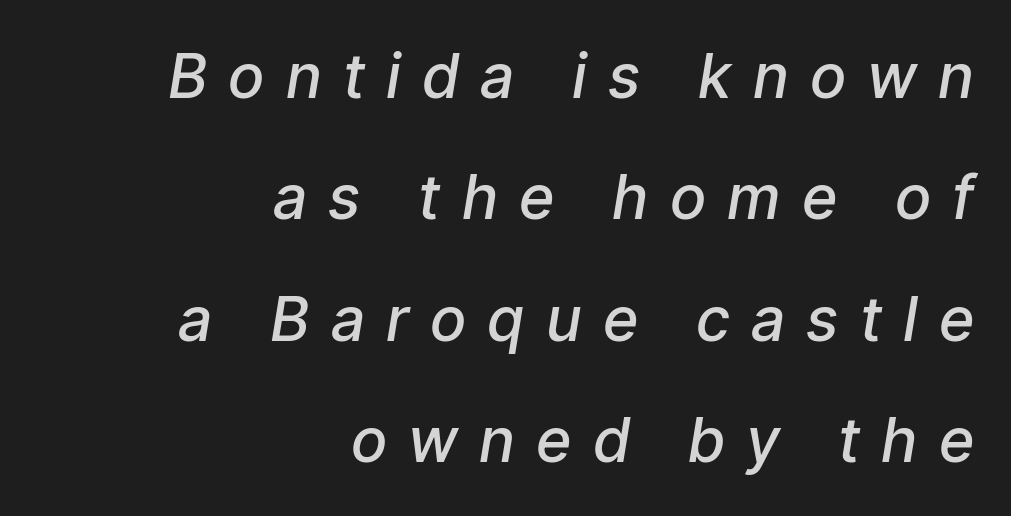
The image shows 61 px semibold, condensed type, italic (leaning right); set right-aligned, loose line spacing (1.99x), unusually wide letter spacing (+0.38 em), not underlined; low stroke contrast and a medium x-height.
